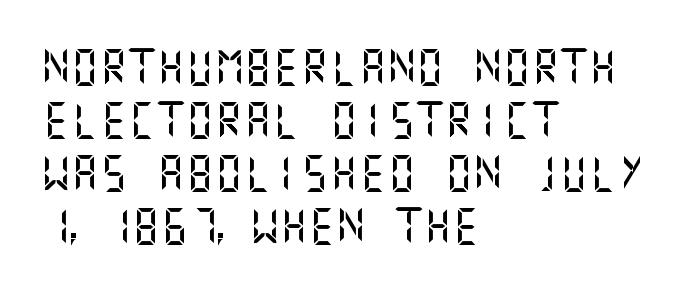
{"serif": "no", "italic": "no", "width": "normal", "stroke_contrast": "medium", "x_height": "large", "underline": "no", "align": "left", "line_spacing": "normal", "line_spacing_ratio": 1.47, "letter_spacing": "normal", "letter_spacing_em": 0.0, "glyph_px": 36}
